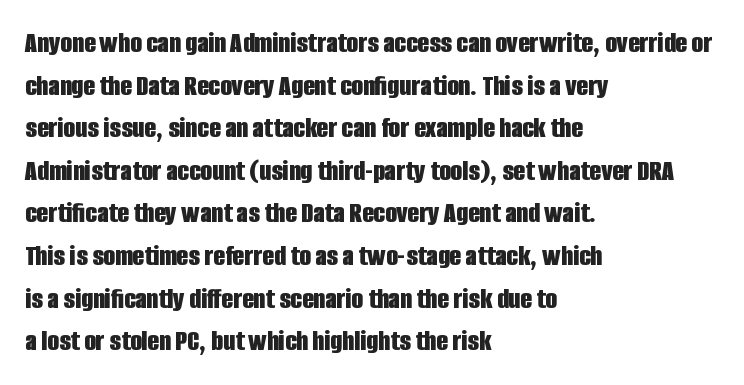
The image shows 30 px bold, condensed sans-serif type, upright; set left-aligned, normal line spacing (1.42x), normal letter spacing, not underlined; low stroke contrast and a large x-height.
